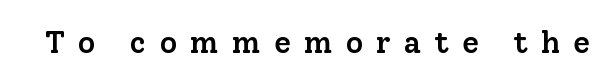
The image shows 31 px semibold serif type, upright; set unusually wide letter spacing (+0.41 em), not underlined; low stroke contrast and a medium x-height.
